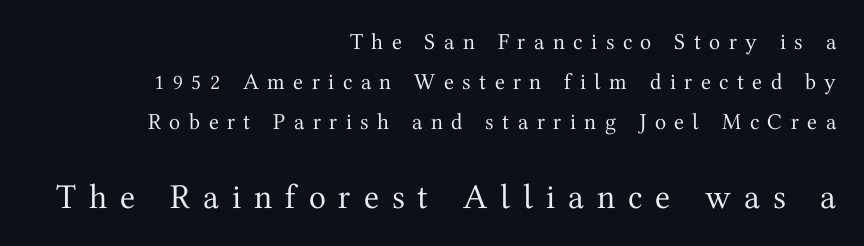
Q: Is the text bold? A: No.
Q: Is the text italic (slanted)? A: No, it is upright.
Q: Is the typeface a serif or a sans-serif typeface? A: Serif.
Q: Is the text underlined? A: No.
Q: How is the paragraph aligned? A: Right-aligned.
Q: Is the spacing between letters normal or unusually wide? A: Unusually wide.
Q: Which block of text is set in a larger size, the first (top) or the second (bottom)? A: The second (bottom) one.
Q: Width (condensed, normal, or wide)? A: Normal.
Q: Stroke contrast? A: Medium.
Q: x-height? A: Medium.
Q: Monospaced? A: No.
